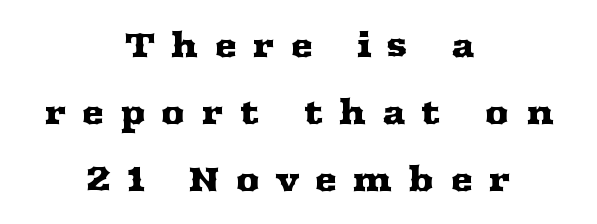
{"serif": "yes", "italic": "no", "width": "wide", "stroke_contrast": "medium", "x_height": "medium", "monospaced": "no", "underline": "no", "align": "center", "line_spacing": "loose", "line_spacing_ratio": 1.97, "letter_spacing": "wide", "letter_spacing_em": 0.45, "glyph_px": 34}
